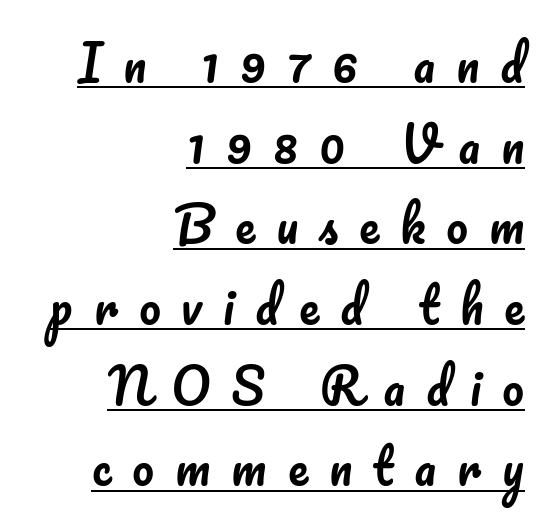
The image shows 48 px text type; set right-aligned, normal line spacing (1.68x), unusually wide letter spacing (+0.44 em), underlined; low stroke contrast and a small x-height.
